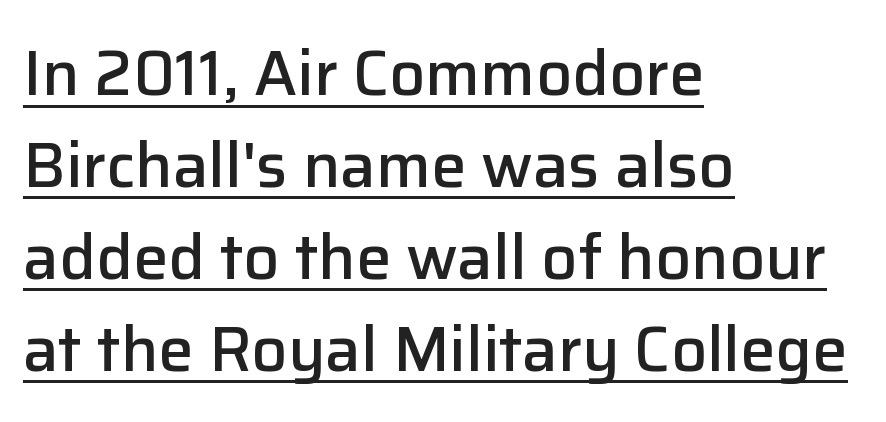
The image shows 63 px semibold sans-serif type, upright; set left-aligned, normal line spacing (1.46x), normal letter spacing, underlined; low stroke contrast and a medium x-height.
